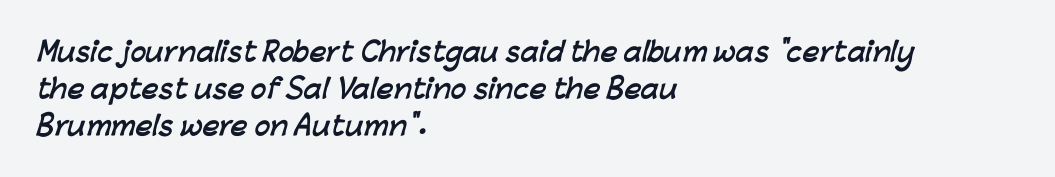
The image shows 26 px bold type; set left-aligned, normal line spacing (1.42x), normal letter spacing, not underlined.
